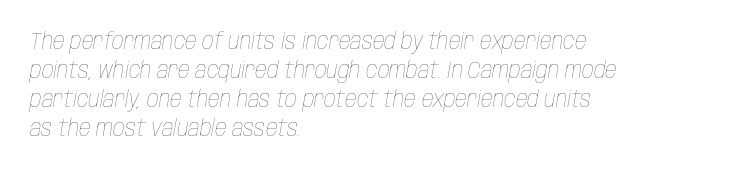
{"italic": "yes", "lean": "right", "slant_degrees": 10, "bold": "no", "underline": "no", "align": "left", "line_spacing": "normal", "line_spacing_ratio": 1.26, "letter_spacing": "normal", "letter_spacing_em": 0.0, "glyph_px": 23}
